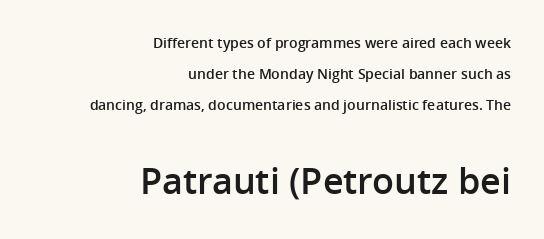
Q: Is the text bold? A: Semi-bold.
Q: Is the text italic (slanted)? A: No, it is upright.
Q: Is the typeface a serif or a sans-serif typeface? A: Sans-serif.
Q: Is the text underlined? A: No.
Q: How is the paragraph aligned? A: Right-aligned.
Q: Is the spacing between letters normal or unusually wide? A: Normal.
Q: Is the spacing between lines tight, normal or loose? A: Loose.
Q: Which block of text is set in a larger size, the first (top) or the second (bottom)? A: The second (bottom) one.
Q: Width (condensed, normal, or wide)? A: Normal.
Q: Stroke contrast? A: Low.
Q: x-height? A: Medium.
Q: Monospaced? A: No.
